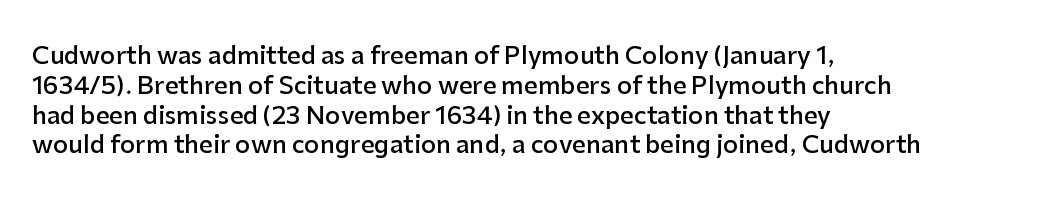
The image shows 24 px text type, upright; set left-aligned, line spacing 1.24x, normal letter spacing, not underlined.
